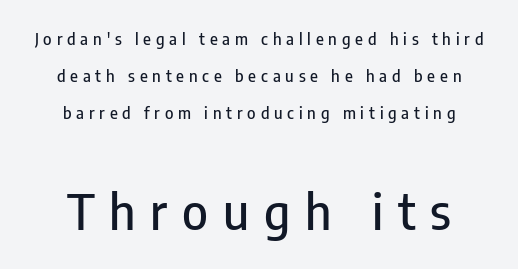
The image shows 49 px condensed sans-serif type, upright; set centered, loose line spacing (2.32x), unusually wide letter spacing (+0.3 em), not underlined; the second (bottom) block is 3.06x larger; low stroke contrast and a medium x-height.
